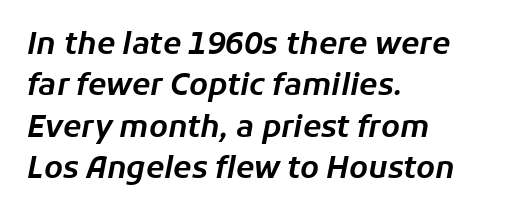
{"italic": "yes", "lean": "right", "slant_degrees": 11, "width": "normal", "stroke_contrast": "low", "x_height": "medium", "monospaced": "no", "underline": "no", "align": "left", "line_spacing": "normal", "line_spacing_ratio": 1.38, "letter_spacing": "normal", "letter_spacing_em": 0.0, "glyph_px": 30}
